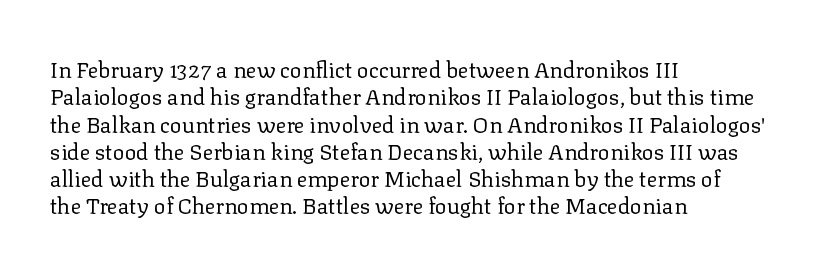
Q: Is the text bold? A: No.
Q: Is the text italic (slanted)? A: No, it is upright.
Q: Is the text underlined? A: No.
Q: How is the paragraph aligned? A: Left-aligned.
Q: Is the spacing between letters normal or unusually wide? A: Normal.
